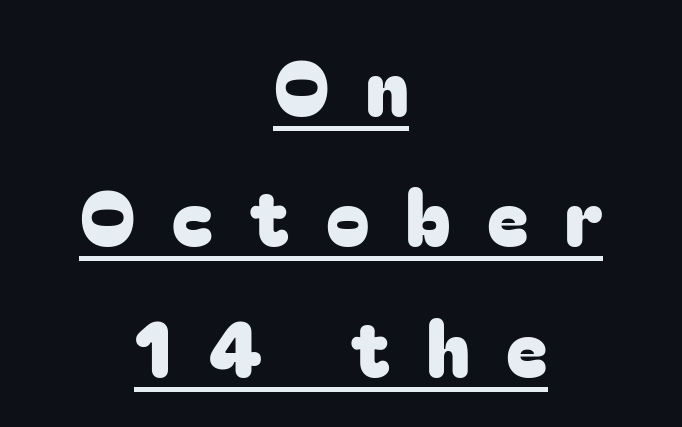
The image shows 78 px sans-serif type, upright; set centered, normal line spacing (1.67x), unusually wide letter spacing (+0.47 em), underlined; low stroke contrast and a medium x-height.
